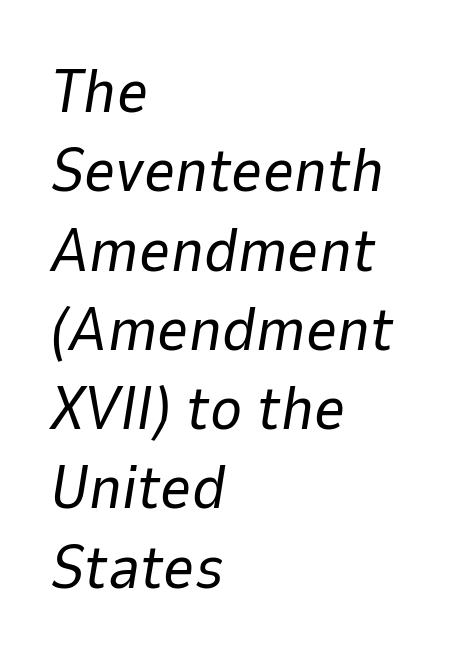
The image shows 61 px regular-weight type, italic (leaning right); set left-aligned, normal line spacing (1.3x), normal letter spacing, not underlined; low stroke contrast and a medium x-height.
